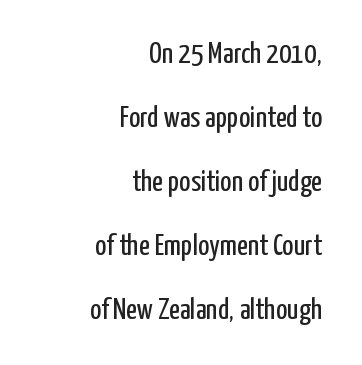
Short and long lines alike share a common ending point at right. A light-to-regular cut is what we see here. Do the characters align in a grid? No, the font is proportional. The designer dialed line spacing up above the default. In terms of posture, this sample is upright.
